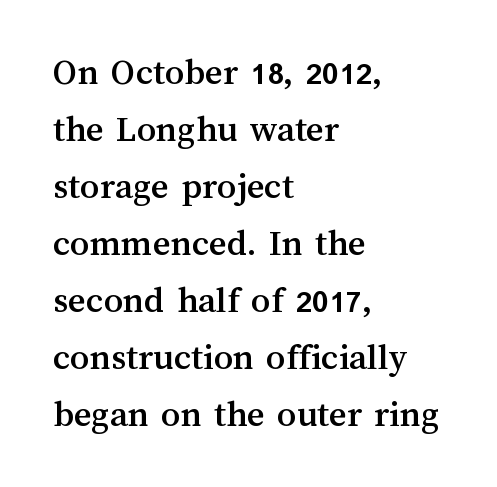
{"italic": "no", "width": "normal", "stroke_contrast": "medium", "x_height": "medium", "monospaced": "no", "underline": "no", "align": "left", "line_spacing": "normal", "line_spacing_ratio": 1.5, "letter_spacing": "normal", "letter_spacing_em": 0.0, "glyph_px": 38}
